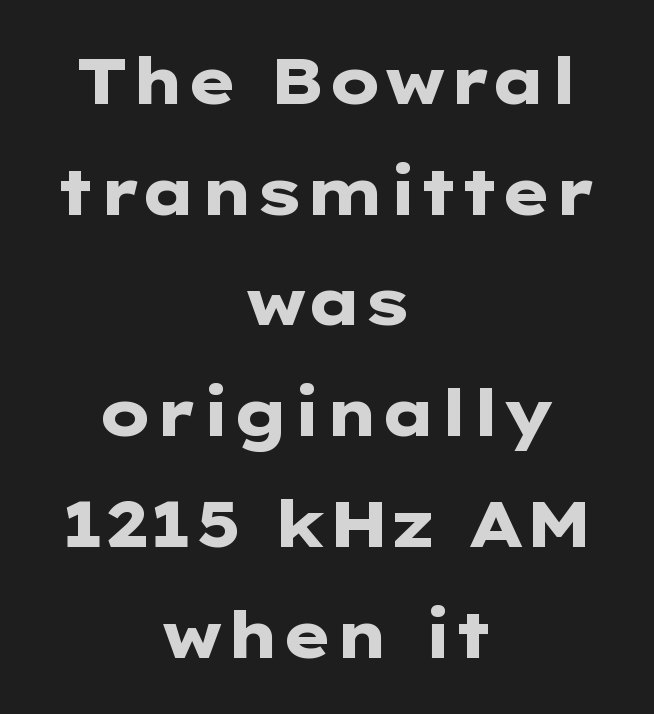
{"serif": "no", "italic": "no", "bold": "yes", "weight": "heavy", "width": "wide", "stroke_contrast": "low", "x_height": "medium", "monospaced": "no", "underline": "no", "align": "center", "line_spacing_ratio": 1.73, "letter_spacing": "normal", "letter_spacing_em": 0.0, "glyph_px": 64}
